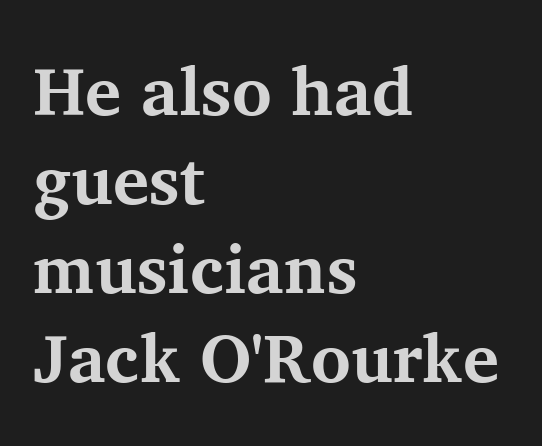
Q: Is the text bold? A: Yes.
Q: Is the text italic (slanted)? A: No, it is upright.
Q: Is the typeface a serif or a sans-serif typeface? A: Serif.
Q: Is the text underlined? A: No.
Q: How is the paragraph aligned? A: Left-aligned.
Q: Is the spacing between letters normal or unusually wide? A: Normal.
Q: Is the spacing between lines tight, normal or loose? A: Normal.
Q: Width (condensed, normal, or wide)? A: Normal.
Q: Stroke contrast? A: Medium.
Q: x-height? A: Medium.
Q: Monospaced? A: No.
